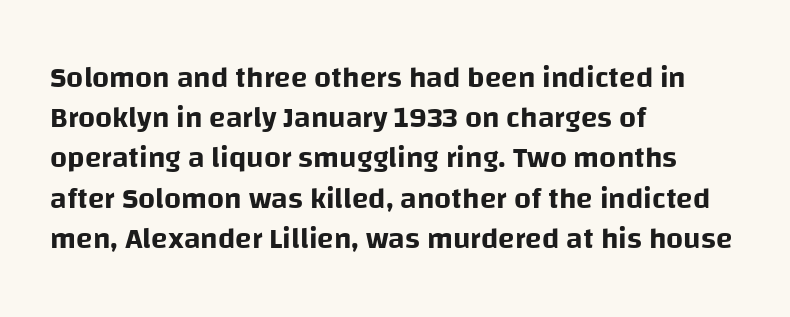
The image shows 30 px sans-serif type, upright; set left-aligned, normal line spacing (1.34x), normal letter spacing, not underlined; low stroke contrast and a large x-height.
